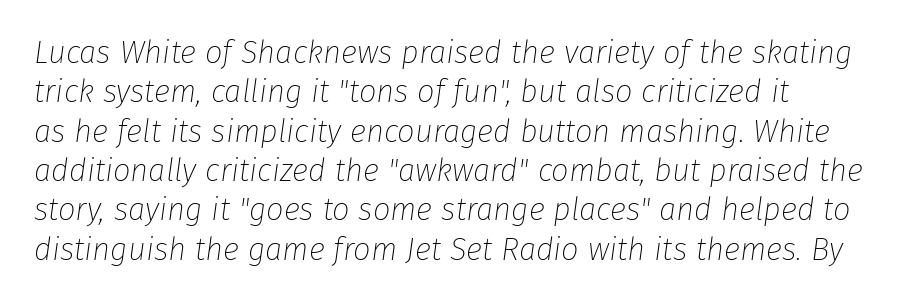
Q: Is the text bold? A: No.
Q: Is the text italic (slanted)? A: Yes, it leans right by about 8 degrees.
Q: Is the text underlined? A: No.
Q: Is the spacing between letters normal or unusually wide? A: Normal.
Q: Is the spacing between lines tight, normal or loose? A: Normal.
Q: Width (condensed, normal, or wide)? A: Normal.
Q: Stroke contrast? A: Low.
Q: x-height? A: Medium.
Q: Monospaced? A: No.
